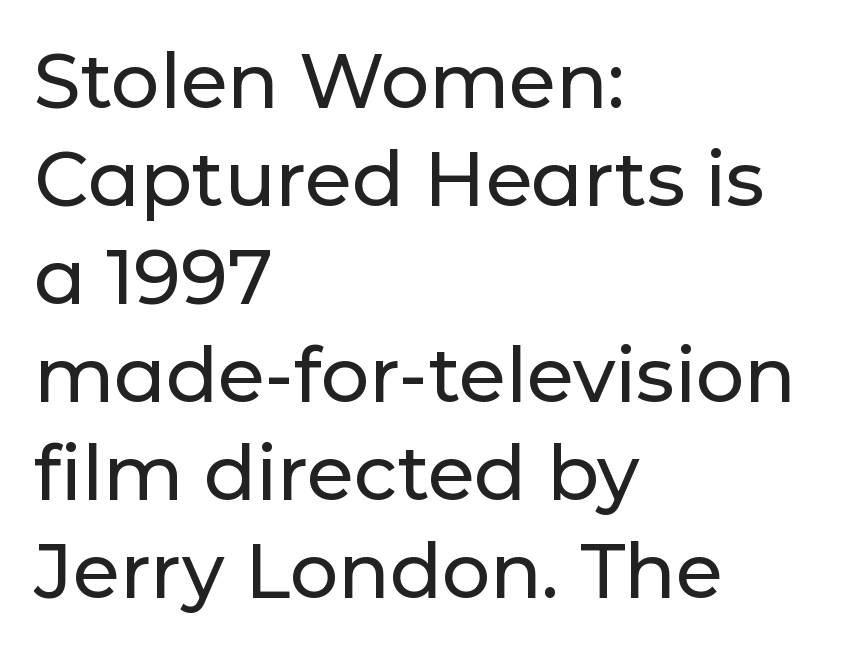
Unlike italic type, these characters show no tilt at all. Inter-character spacing is left at the font's built-in metrics. Every row of glyphs begins at an identical x-position on the left. This sample keeps an unexceptional amount of space between lines. Typographically, this falls in the sans-serif category. Spacing verdict: proportional, widths tailored to each character.
